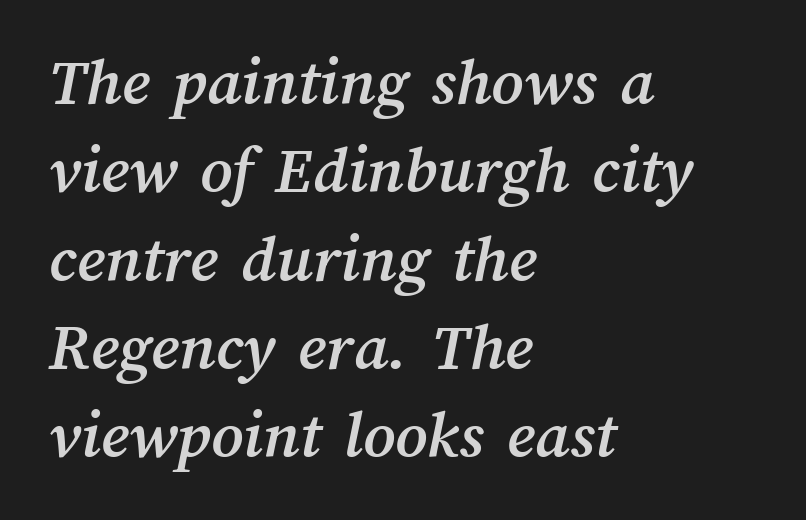
The image shows 69 px text type; set left-aligned, normal line spacing (1.28x), normal letter spacing, not underlined; medium stroke contrast and a medium x-height.
